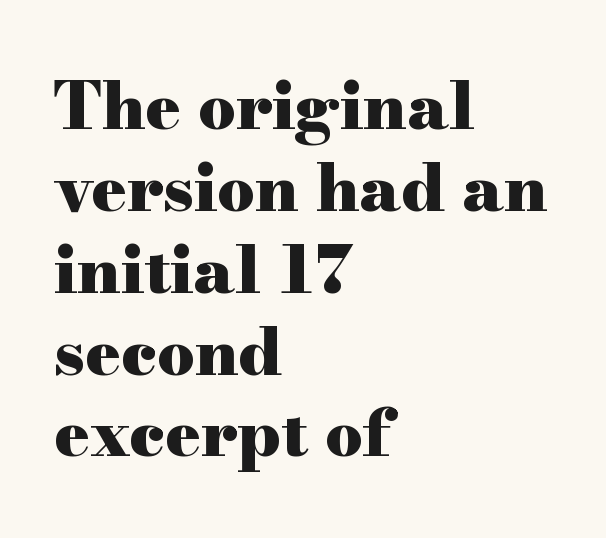
Q: Is the text bold? A: Yes.
Q: Is the text italic (slanted)? A: No, it is upright.
Q: Is the typeface a serif or a sans-serif typeface? A: Serif.
Q: Is the text underlined? A: No.
Q: How is the paragraph aligned? A: Left-aligned.
Q: Is the spacing between letters normal or unusually wide? A: Normal.
Q: Width (condensed, normal, or wide)? A: Wide.
Q: Stroke contrast? A: High.
Q: x-height? A: Small.
Q: Monospaced? A: No.
